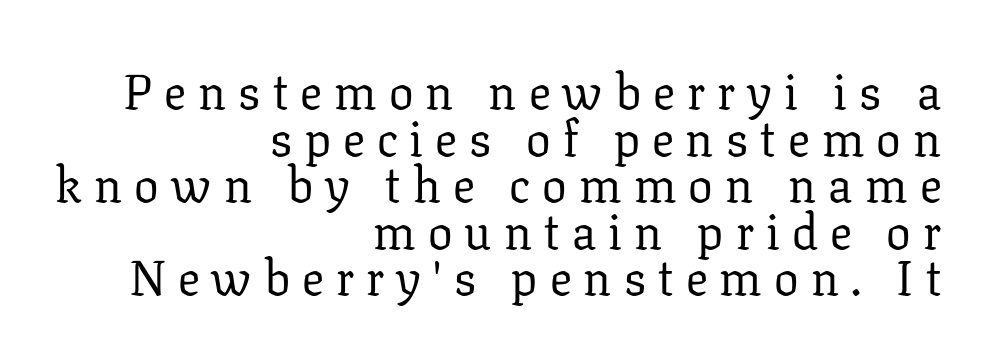
{"serif": "yes", "italic": "no", "bold": "no", "weight": "regular", "width": "normal", "stroke_contrast": "low", "x_height": "medium", "monospaced": "no", "underline": "no", "align": "right", "line_spacing": "tight", "line_spacing_ratio": 0.95, "letter_spacing": "wide", "letter_spacing_em": 0.25, "glyph_px": 49}
